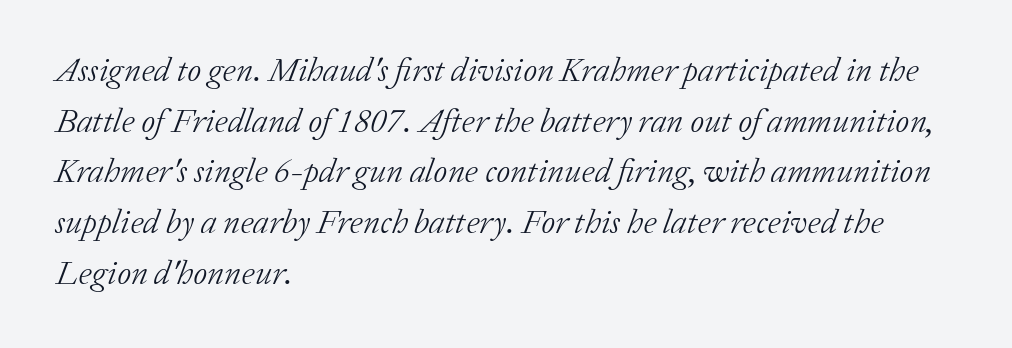
The image shows 34 px light serif type, italic (leaning right); set left-aligned, normal line spacing (1.49x), normal letter spacing, not underlined; low stroke contrast and a medium x-height.
